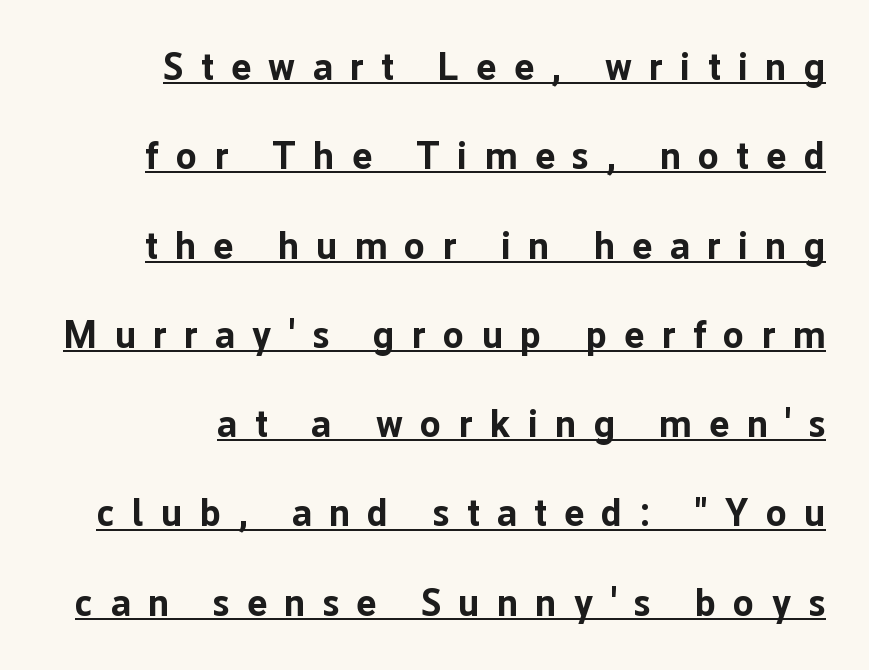
Proportional: the letters do not fall into vertical columns. Check the space under the baseline: a stroke is drawn there. You'd pick this weight for a headline — it's a proper bold. Characters follow at a spacing far wider than the type designer built in. Quick note: not italic, upright. Where is the straight margin? On the right.
